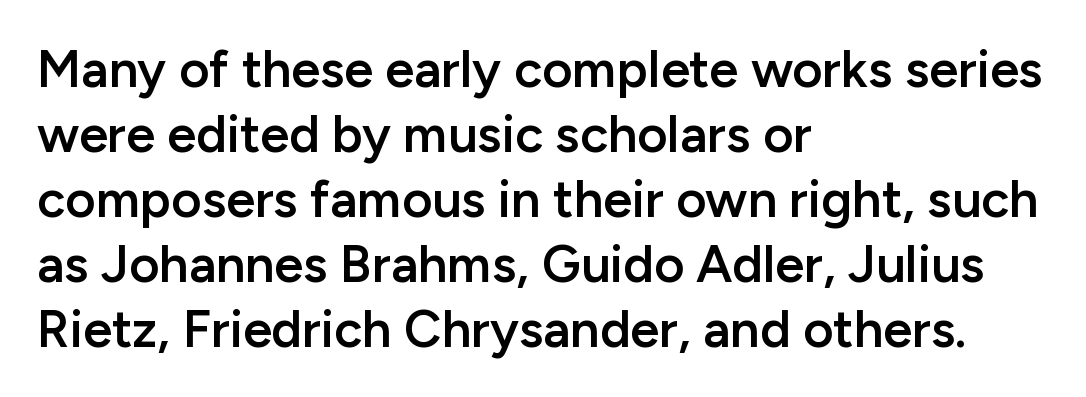
Visually the block forms a straight wall on the left and a jagged coastline on the right. Honestly, there is no underline to notice here at all. Unlike italic type, these characters show no tilt at all. Vertically, the passage feels balanced, rows spaced as you'd expect.
